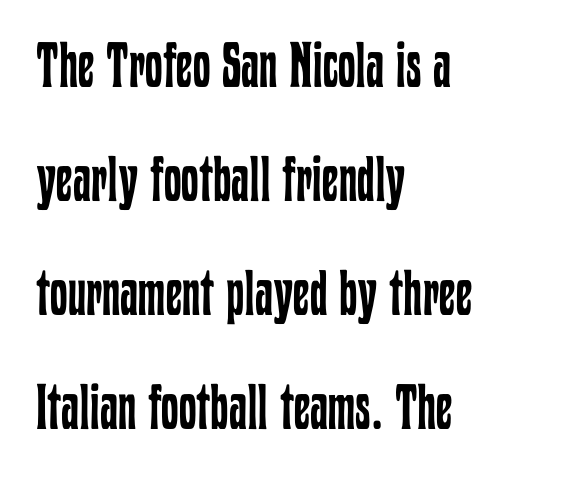
Each letter keeps its own natural width here, so spacing adapts to shape. Stroke thickness stays within the range of a standard reading face or lighter. This sample is left-justified, so line endings fall wherever the words run out. Just letters on the line, the space beneath them empty. How are the letters spaced? Ordinarily, with no added tracking. Ordinary non-slanted type is in use.
